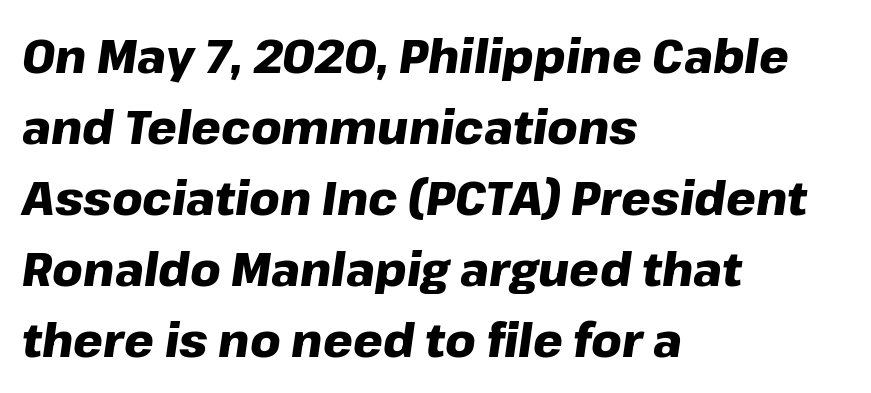
Q: Is the text bold? A: Yes.
Q: Is the text italic (slanted)? A: Yes, it leans right by about 8 degrees.
Q: Is the text underlined? A: No.
Q: How is the paragraph aligned? A: Left-aligned.
Q: Is the spacing between letters normal or unusually wide? A: Normal.
Q: Is the spacing between lines tight, normal or loose? A: Normal.
Q: Width (condensed, normal, or wide)? A: Normal.
Q: Stroke contrast? A: Low.
Q: x-height? A: Medium.
Q: Monospaced? A: No.
